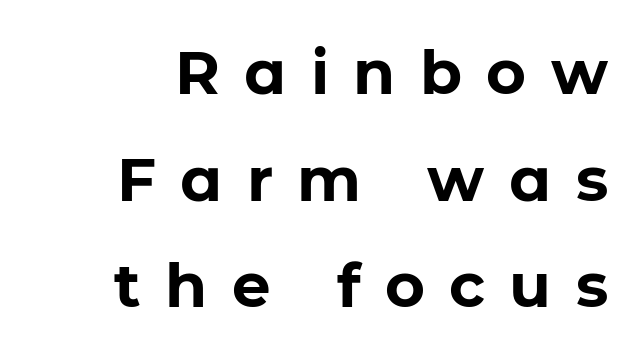
This sample has the flowing, uneven cadence of proportional lettering. Weight check: bold — yes, fully. This is the regular roman posture of the typeface. In terms of letterspacing, this is a distinctly airy, spread setting. Nobody drew a line under any word here. The type family on display is of the sans-serif kind.
